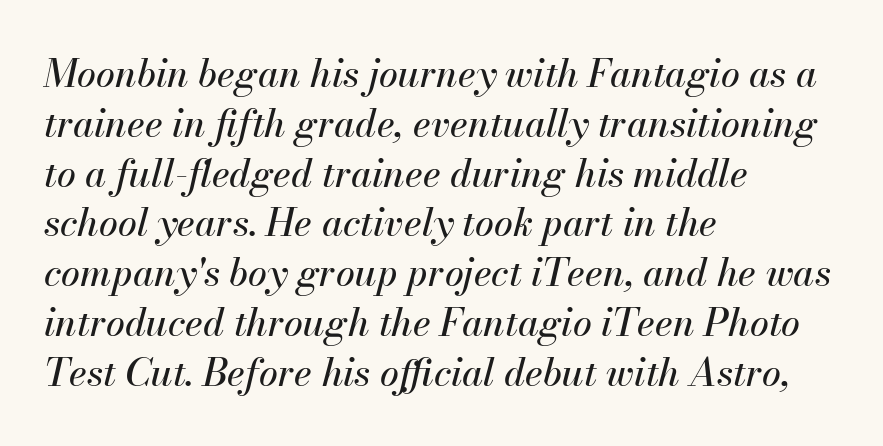
Do the characters align in a grid? No, the font is proportional. Glyph-to-glyph distance matches everyday printed text. Style check: oblique. Each new line begins a customary step beneath the previous one. Every row of glyphs begins at an identical x-position on the left. Decoration check: the copy has no underline.
